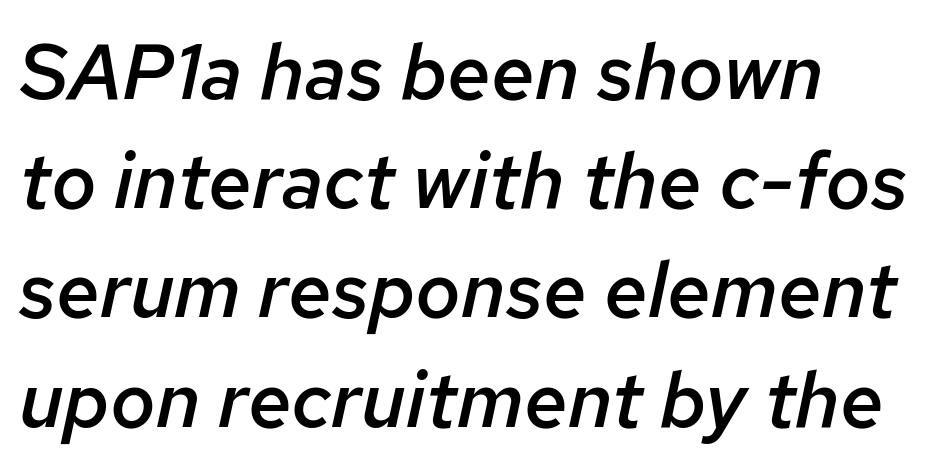
Descenders are the only things crossing below the line. The axis of the letterforms is tilted away from vertical. You could not count columns in this text — the font is proportionally spaced. The lines sit at an ordinary, default distance from one another.
